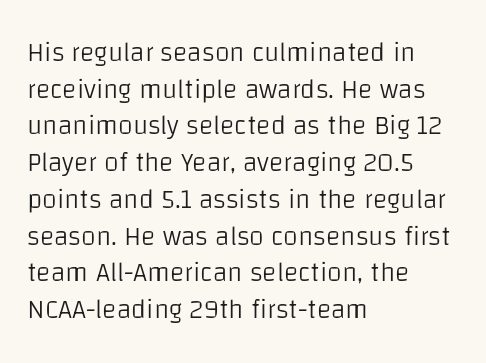
Reading down the block, your eye returns to a fixed left position each line. Do the letters lean? They stand straight. The strip under each line holds only bare page. Bold? No — there's no thickening of the strokes. Line spacing here is normal. Glyph-to-glyph distance matches everyday printed text.
